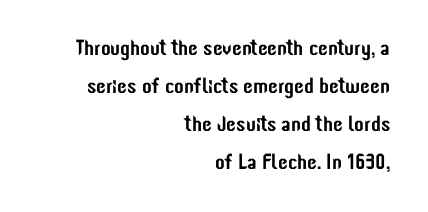
Q: Is the text italic (slanted)? A: No, it is upright.
Q: Is the text underlined? A: No.
Q: How is the paragraph aligned? A: Right-aligned.
Q: Is the spacing between letters normal or unusually wide? A: Normal.
